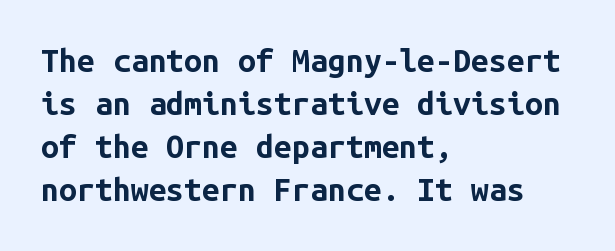
{"serif": "no", "italic": "no", "bold": "yes", "weight": "bold", "width": "normal", "stroke_contrast": "low", "x_height": "medium", "monospaced": "yes", "underline": "no", "align": "left", "line_spacing": "normal", "line_spacing_ratio": 1.34, "letter_spacing": "normal", "letter_spacing_em": 0.0, "glyph_px": 32}
